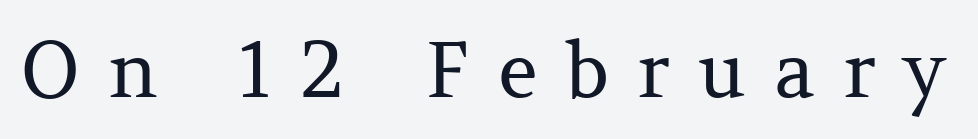
{"serif": "yes", "italic": "no", "bold": "no", "weight": "regular", "width": "normal", "stroke_contrast": "medium", "x_height": "medium", "monospaced": "no", "underline": "no", "letter_spacing": "wide", "letter_spacing_em": 0.36, "glyph_px": 77}
